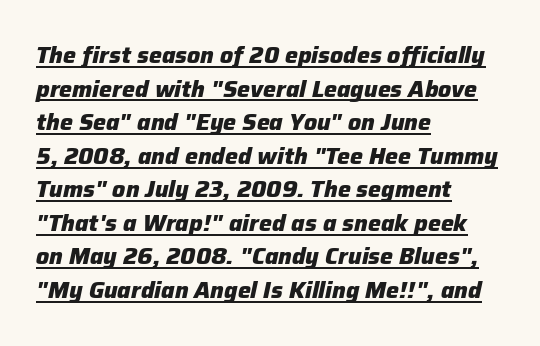
{"italic": "yes", "lean": "right", "slant_degrees": 12, "bold": "yes", "underline": "yes", "align": "left", "line_spacing": "normal", "line_spacing_ratio": 1.46, "letter_spacing": "normal", "letter_spacing_em": 0.0, "glyph_px": 23}
